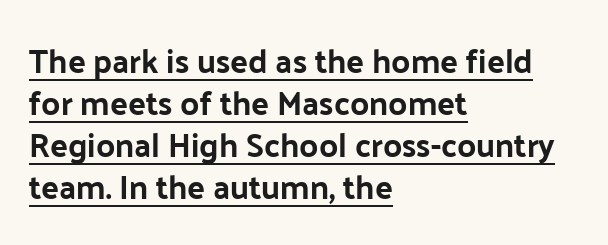
The image shows 33 px sans-serif type, upright; set left-aligned, normal line spacing (1.27x), normal letter spacing, underlined; low stroke contrast and a medium x-height.
